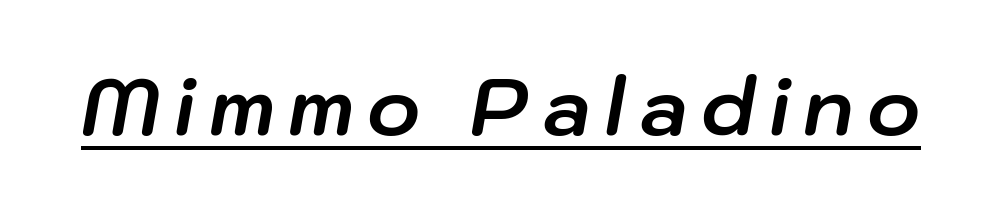
{"italic": "yes", "lean": "right", "slant_degrees": 10, "bold": "yes", "weight": "bold", "width": "normal", "stroke_contrast": "low", "x_height": "medium", "monospaced": "no", "underline": "yes", "glyph_px": 79}
